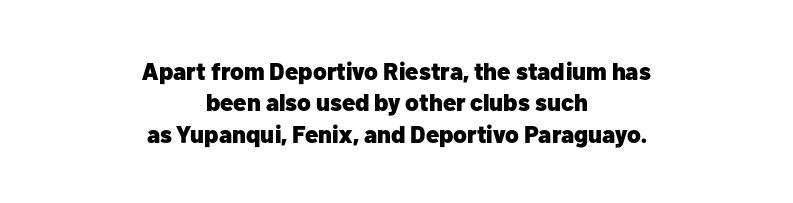
{"italic": "no", "bold": "yes", "underline": "no", "align": "center", "line_spacing": "normal", "line_spacing_ratio": 1.31, "letter_spacing": "normal", "letter_spacing_em": 0.0, "glyph_px": 24}
